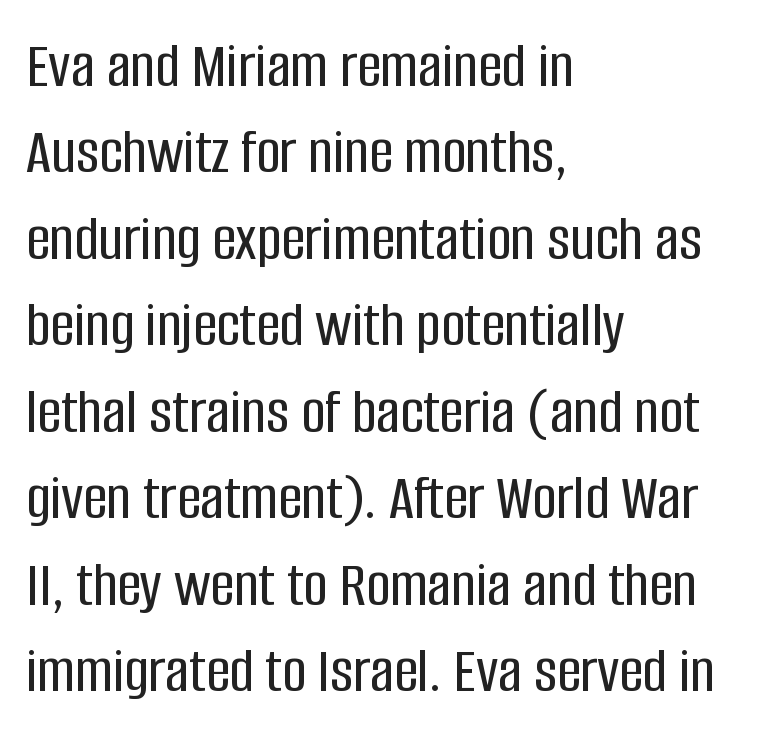
The rag falls on the right side of this text block. The space between consecutive lines is moderate. Just letters on the line, the space beneath them empty. Short note: letters normally spaced.
